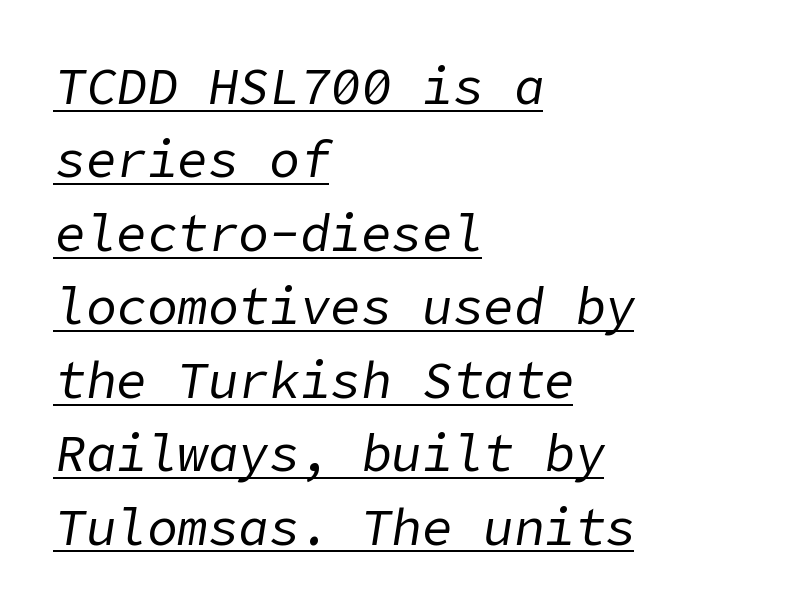
Q: Is the text bold? A: No.
Q: Is the text italic (slanted)? A: Yes, it leans right by about 9 degrees.
Q: Is the text underlined? A: Yes.
Q: How is the paragraph aligned? A: Left-aligned.
Q: Is the spacing between letters normal or unusually wide? A: Normal.
Q: Is the spacing between lines tight, normal or loose? A: Normal.
Q: Width (condensed, normal, or wide)? A: Normal.
Q: Stroke contrast? A: Low.
Q: x-height? A: Medium.
